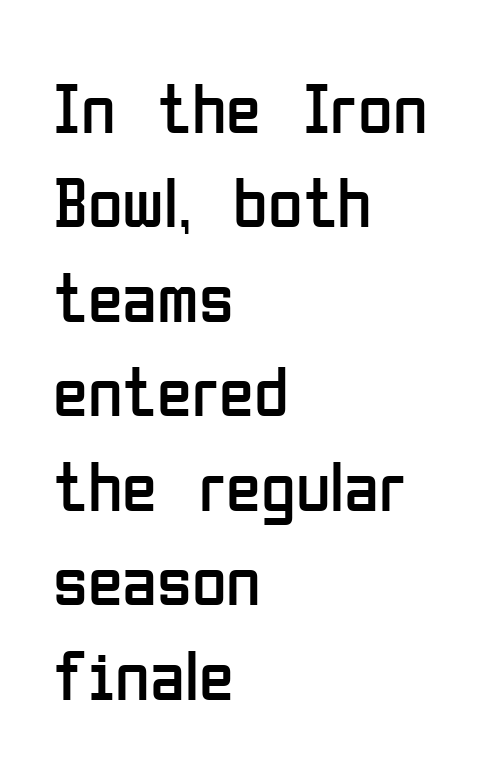
Check the space under the baseline: it is left empty. Observe the ordinary spacing: letters are neighbours, not strangers. Vertical stems look standard width or narrower in stroke. Type style note: lacks serifs. Here the designer chose a conventional face with non-uniform glyph widths. Students, observe: this is what conventionally led text looks like.
